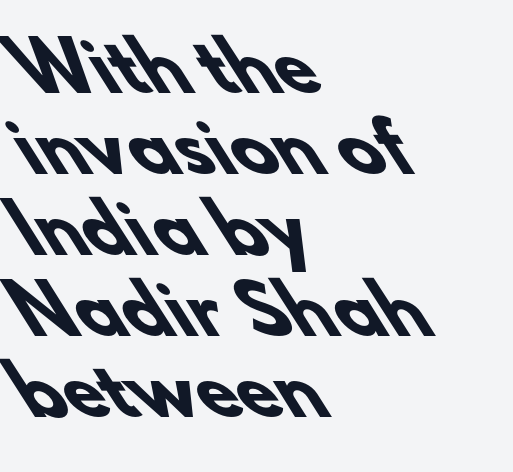
{"serif": "no", "bold": "yes", "weight": "heavy", "width": "normal", "stroke_contrast": "low", "x_height": "small", "monospaced": "no", "underline": "no", "align": "left", "line_spacing_ratio": 1.21, "letter_spacing": "normal", "letter_spacing_em": 0.0, "glyph_px": 67}
